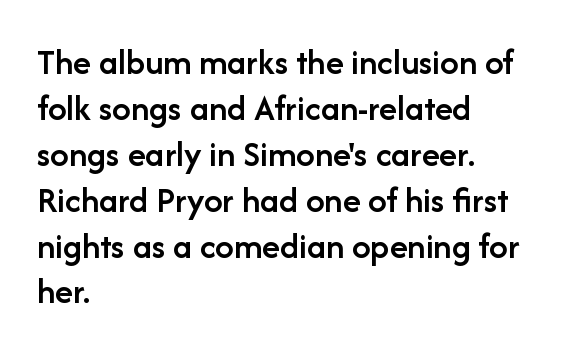
Beneath every word, the page is bare. The type family on display is of the sans-serif kind. Designer's note — italics off, roman on. Each letter keeps its own natural width here, so spacing adapts to shape.
